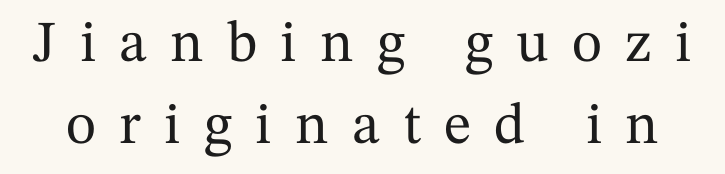
The image shows 58 px serif type, upright; set normal line spacing (1.42x), unusually wide letter spacing (+0.4 em), not underlined; medium stroke contrast and a medium x-height.
